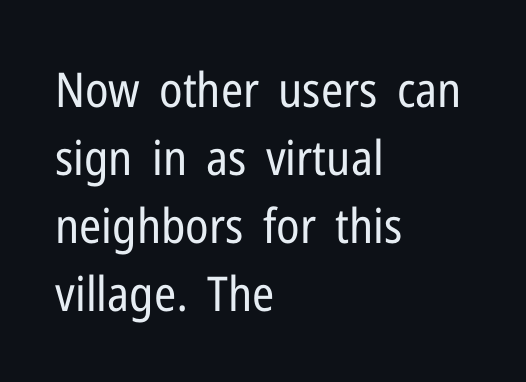
Q: Is the text bold? A: No.
Q: Is the text italic (slanted)? A: No, it is upright.
Q: Is the typeface a serif or a sans-serif typeface? A: Sans-serif.
Q: Is the text underlined? A: No.
Q: How is the paragraph aligned? A: Left-aligned.
Q: Is the spacing between letters normal or unusually wide? A: Normal.
Q: Is the spacing between lines tight, normal or loose? A: Normal.
Q: Width (condensed, normal, or wide)? A: Condensed.
Q: Stroke contrast? A: Low.
Q: x-height? A: Medium.
Q: Monospaced? A: No.
